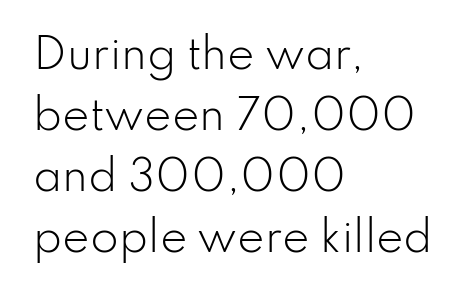
{"serif": "no", "italic": "no", "bold": "no", "weight": "light", "width": "normal", "stroke_contrast": "low", "x_height": "small", "monospaced": "no", "underline": "no", "align": "left", "line_spacing": "normal", "line_spacing_ratio": 1.49, "letter_spacing": "normal", "letter_spacing_em": 0.0, "glyph_px": 41}
